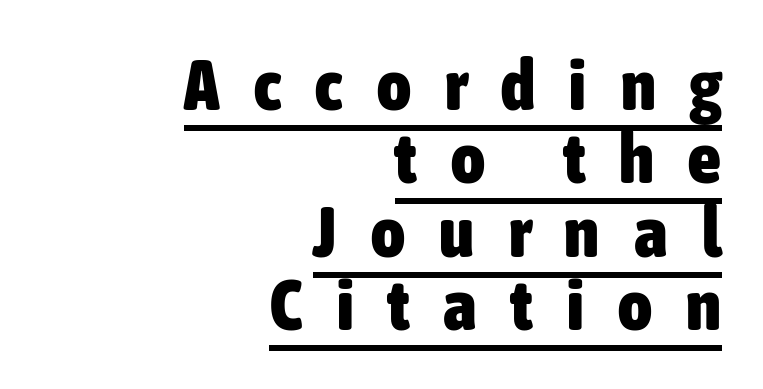
Q: Is the text bold? A: Yes.
Q: Is the text italic (slanted)? A: No, it is upright.
Q: Is the typeface a serif or a sans-serif typeface? A: Sans-serif.
Q: Is the text underlined? A: Yes.
Q: How is the paragraph aligned? A: Right-aligned.
Q: Is the spacing between letters normal or unusually wide? A: Unusually wide.
Q: Is the spacing between lines tight, normal or loose? A: Tight.
Q: Width (condensed, normal, or wide)? A: Condensed.
Q: Stroke contrast? A: Low.
Q: x-height? A: Medium.
Q: Monospaced? A: No.
